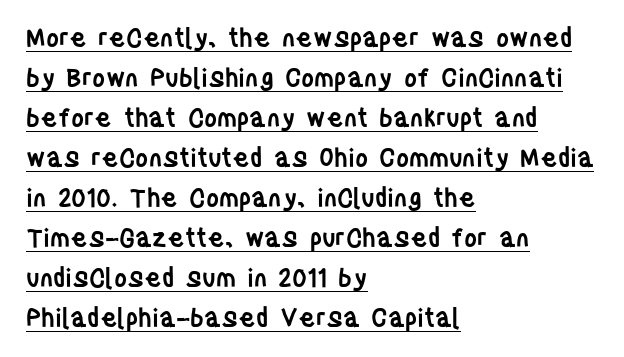
The image shows 25 px text type, upright; set left-aligned, normal line spacing (1.6x), normal letter spacing, underlined.
